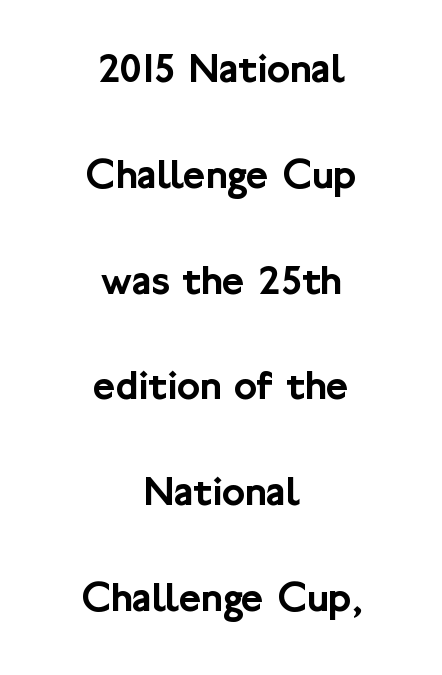
{"serif": "no", "italic": "no", "width": "normal", "stroke_contrast": "low", "x_height": "medium", "monospaced": "no", "underline": "no", "align": "center", "line_spacing": "loose", "line_spacing_ratio": 2.46, "letter_spacing": "normal", "letter_spacing_em": 0.0, "glyph_px": 43}
